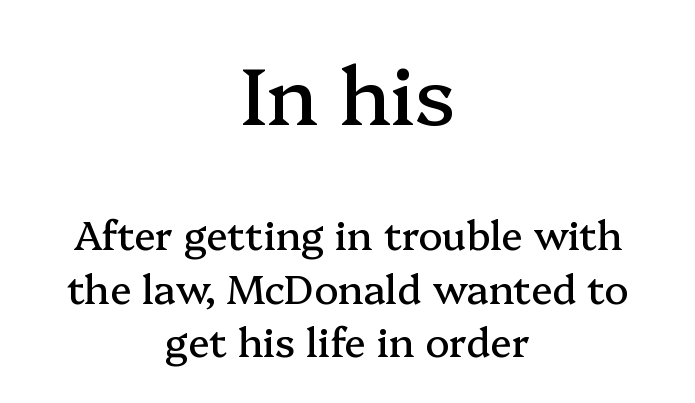
Q: Is the text italic (slanted)? A: No, it is upright.
Q: Is the typeface a serif or a sans-serif typeface? A: Serif.
Q: Is the text underlined? A: No.
Q: How is the paragraph aligned? A: Centered.
Q: Is the spacing between letters normal or unusually wide? A: Normal.
Q: Is the spacing between lines tight, normal or loose? A: Normal.
Q: Which block of text is set in a larger size, the first (top) or the second (bottom)? A: The first (top) one.
Q: Width (condensed, normal, or wide)? A: Normal.
Q: Stroke contrast? A: Medium.
Q: x-height? A: Medium.
Q: Monospaced? A: No.
